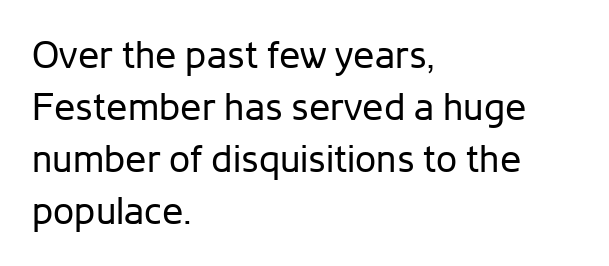
{"serif": "no", "italic": "no", "bold": "no", "weight": "regular", "width": "normal", "stroke_contrast": "low", "x_height": "medium", "monospaced": "no", "underline": "no", "align": "left", "line_spacing": "normal", "line_spacing_ratio": 1.37, "letter_spacing": "normal", "letter_spacing_em": 0.0, "glyph_px": 38}
